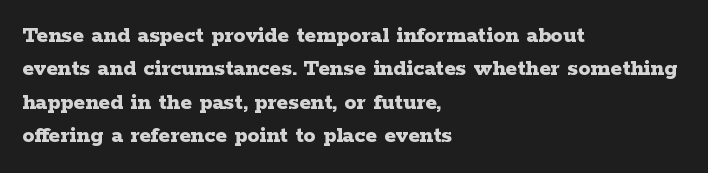
{"italic": "no", "bold": "yes", "underline": "no", "align": "left", "line_spacing": "normal", "line_spacing_ratio": 1.39, "letter_spacing": "normal", "letter_spacing_em": 0.0, "glyph_px": 24}
